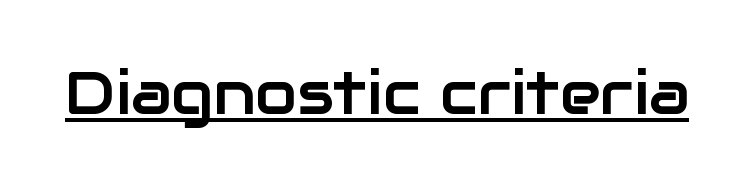
A typesetter would call this zero additional tracking. Ordinary non-slanted type is in use. You can see a thin bar hugging the bottom of the glyphs. This sample has the flowing, uneven cadence of proportional lettering.
